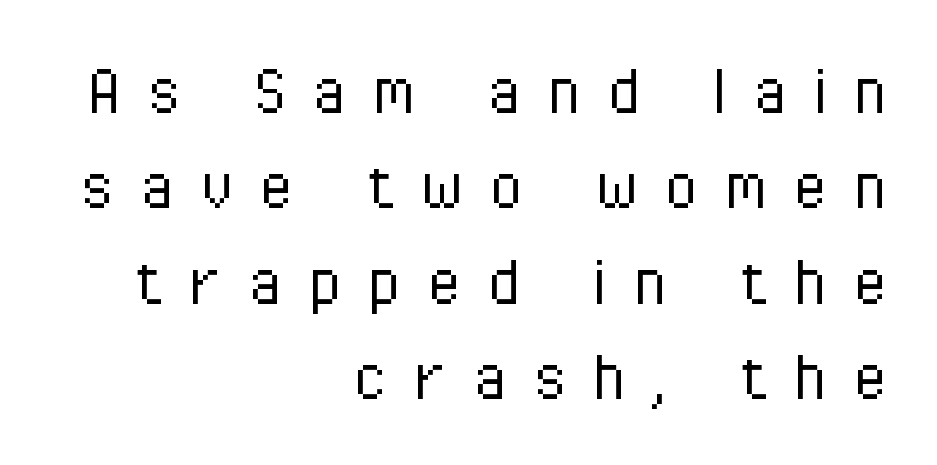
You could not count columns in this text — the font is proportionally spaced. Here the glyphs are tracked loosely, breaking word shapes into spaced letters. The rendering shows plain stroke endings on the letterforms — a sans-serif design. When letters stand straight like this, we call the style roman or upright. Alignment: flush right. No chunkiness to these letters — they're not bold.
